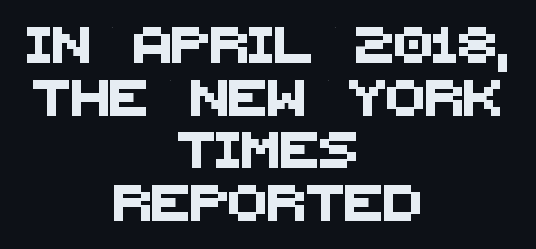
A typesetter would label this face a sans. You could not count columns in this text — the font is proportionally spaced. Letters rest on an invisible, unmarked baseline. The rendering keeps characters at their native spacing.
